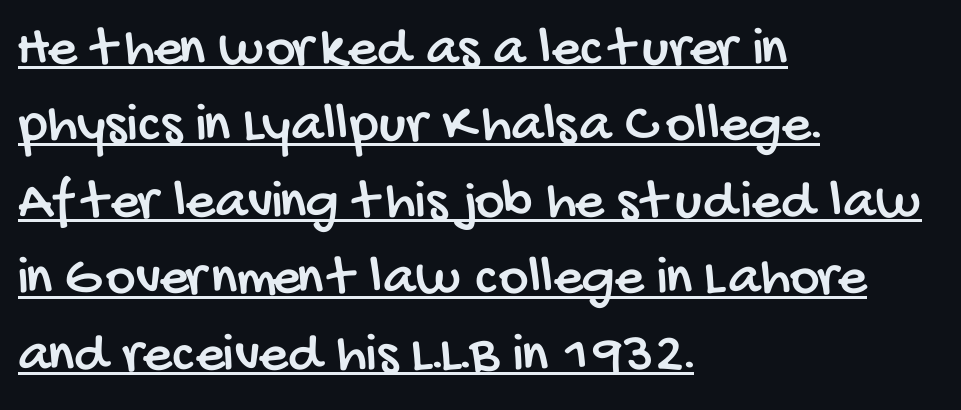
Q: Is the typeface a serif or a sans-serif typeface? A: Sans-serif.
Q: Is the text underlined? A: Yes.
Q: How is the paragraph aligned? A: Left-aligned.
Q: Is the spacing between letters normal or unusually wide? A: Normal.
Q: Is the spacing between lines tight, normal or loose? A: Normal.
Q: Width (condensed, normal, or wide)? A: Condensed.
Q: Stroke contrast? A: Low.
Q: x-height? A: Large.
Q: Monospaced? A: No.
